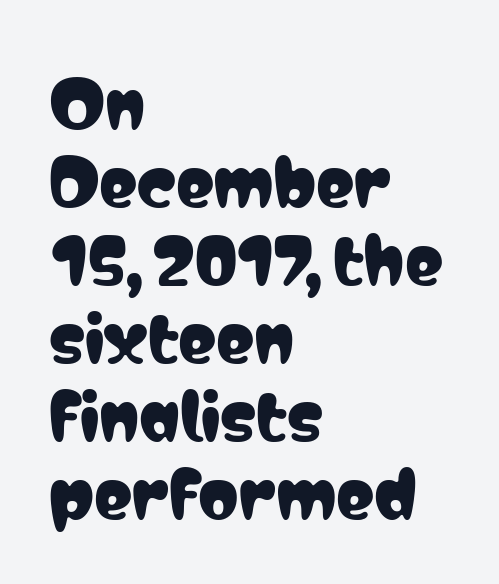
The image shows 64 px condensed sans-serif type, upright; set left-aligned, line spacing 1.22x, normal letter spacing, not underlined; low stroke contrast and a medium x-height.
